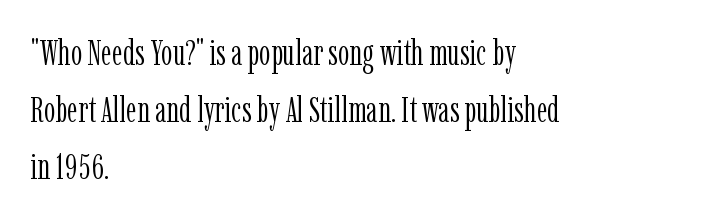
A typesetter would call this proportional, since set widths differ per character. The strip under each line holds only bare page. No italicization has been applied; the sample stays upright. What's the leading like? Ordinary, nothing unusual.
